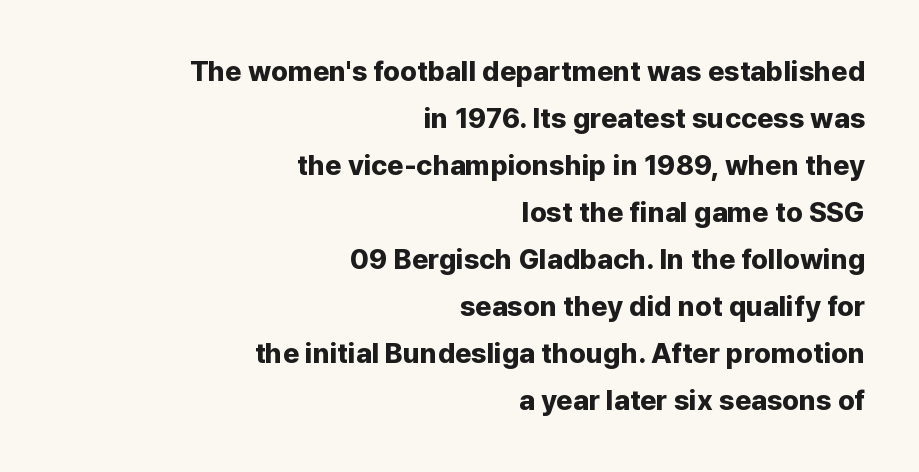
Q: Is the text bold? A: Yes.
Q: Is the text italic (slanted)? A: No, it is upright.
Q: Is the typeface a serif or a sans-serif typeface? A: Sans-serif.
Q: Is the text underlined? A: No.
Q: How is the paragraph aligned? A: Right-aligned.
Q: Is the spacing between letters normal or unusually wide? A: Normal.
Q: Is the spacing between lines tight, normal or loose? A: Normal.
Q: Width (condensed, normal, or wide)? A: Normal.
Q: Stroke contrast? A: Low.
Q: x-height? A: Medium.
Q: Monospaced? A: No.
